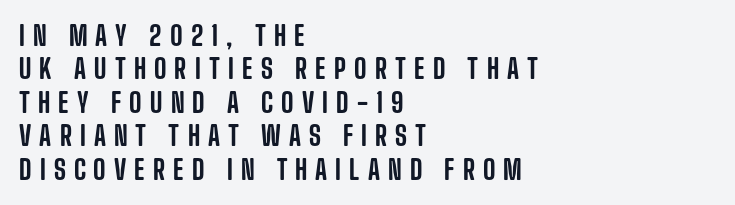
The image shows 27 px text type, upright; set left-aligned, line spacing 1.24x, unusually wide letter spacing (+0.3 em), not underlined.
